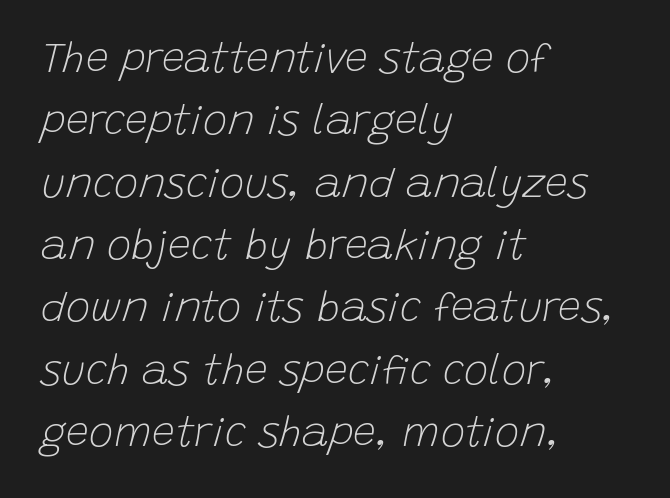
The image shows 41 px light type, italic (leaning right); set left-aligned, normal line spacing (1.52x), normal letter spacing, not underlined; low stroke contrast and a large x-height.
